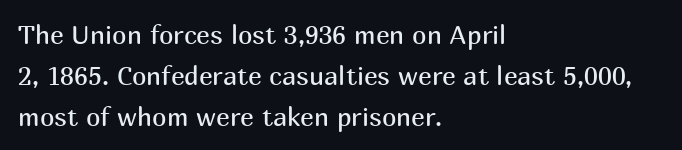
The image shows 26 px text type, upright; set left-aligned, normal line spacing (1.57x), normal letter spacing, not underlined.
